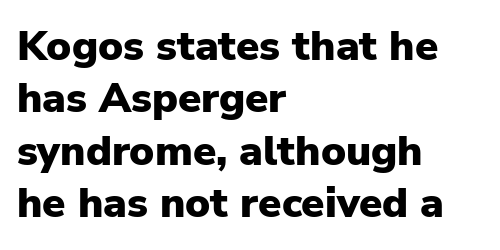
{"serif": "no", "italic": "no", "bold": "yes", "weight": "heavy", "width": "normal", "stroke_contrast": "low", "x_height": "medium", "monospaced": "no", "underline": "no", "align": "left", "line_spacing": "normal", "line_spacing_ratio": 1.25, "letter_spacing": "normal", "letter_spacing_em": 0.0, "glyph_px": 42}
